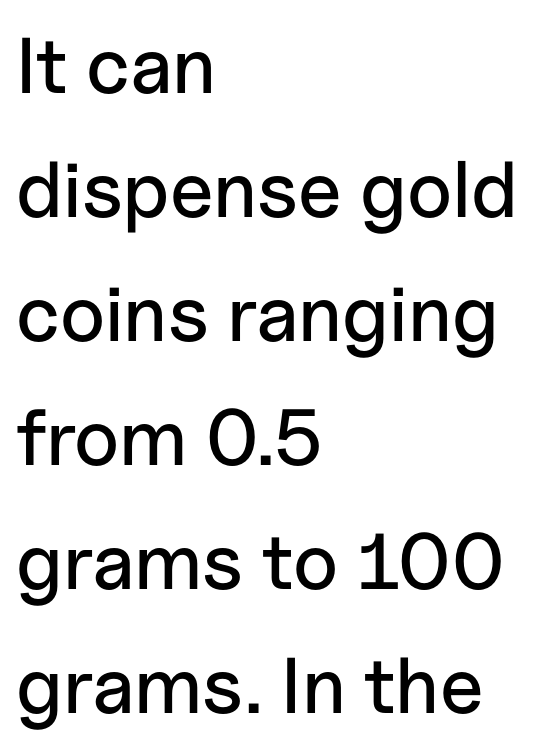
The image shows 79 px sans-serif type, upright; set left-aligned, normal line spacing (1.57x), normal letter spacing, not underlined; low stroke contrast and a medium x-height.
